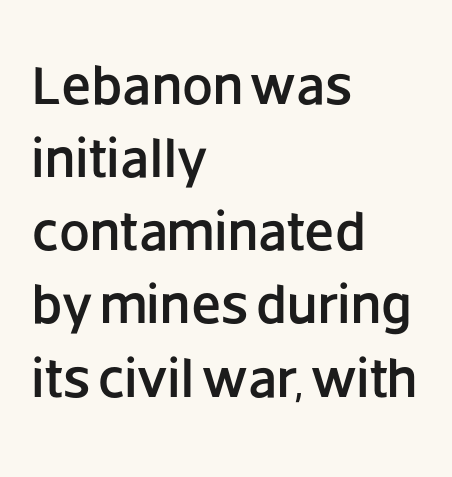
{"serif": "no", "italic": "no", "width": "normal", "stroke_contrast": "low", "x_height": "large", "monospaced": "no", "underline": "no", "align": "left", "line_spacing": "normal", "line_spacing_ratio": 1.33, "letter_spacing": "normal", "letter_spacing_em": 0.0, "glyph_px": 55}
